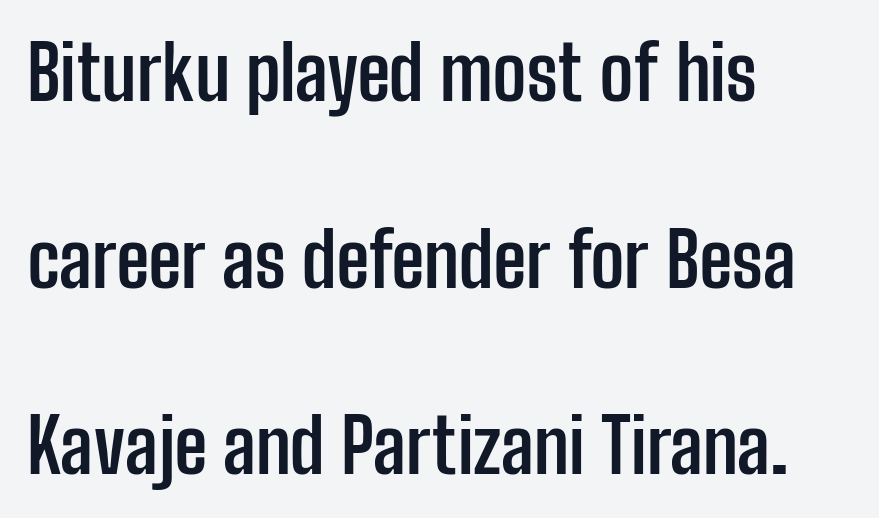
{"serif": "no", "italic": "no", "bold": "yes", "weight": "semibold", "width": "condensed", "stroke_contrast": "low", "x_height": "medium", "monospaced": "no", "underline": "no", "align": "left", "line_spacing": "loose", "line_spacing_ratio": 2.49, "letter_spacing": "normal", "letter_spacing_em": 0.0, "glyph_px": 75}
